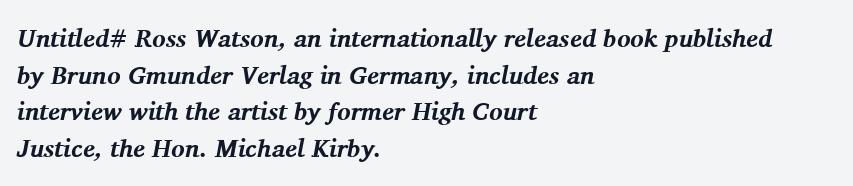
{"italic": "yes", "lean": "right", "slant_degrees": 11, "bold": "yes", "underline": "no", "align": "left", "line_spacing": "normal", "line_spacing_ratio": 1.47, "letter_spacing": "normal", "letter_spacing_em": 0.0, "glyph_px": 25}
